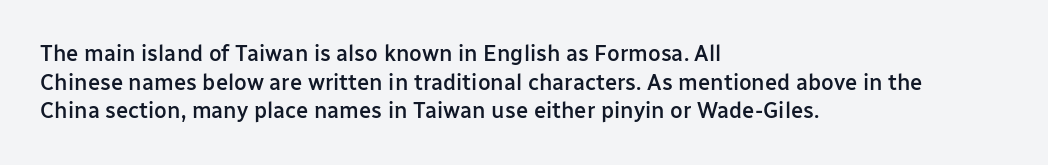
The image shows 22 px text type, upright; set left-aligned, normal line spacing (1.3x), normal letter spacing, not underlined.
